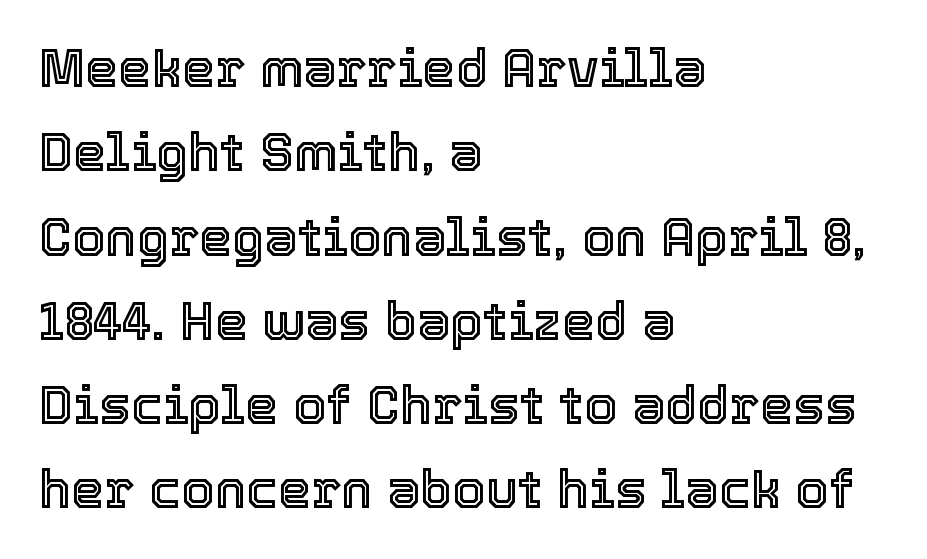
The image shows 53 px text type, upright; set left-aligned, normal line spacing (1.59x), normal letter spacing, not underlined; a medium x-height.
